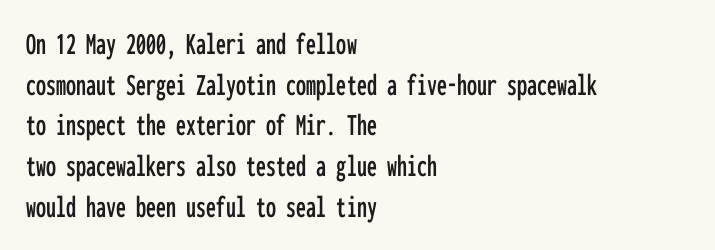
{"serif": "no", "italic": "no", "width": "condensed", "stroke_contrast": "low", "x_height": "medium", "monospaced": "yes", "underline": "no", "align": "left", "line_spacing": "normal", "line_spacing_ratio": 1.27, "letter_spacing": "normal", "letter_spacing_em": 0.0, "glyph_px": 32}
